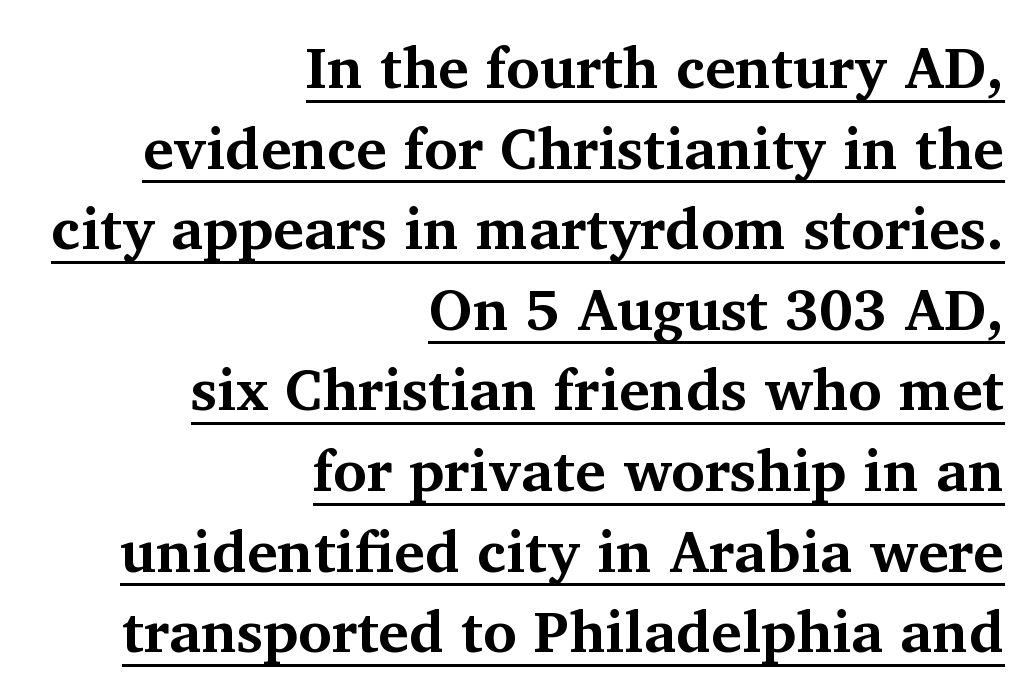
The image shows 58 px bold serif type, upright; set right-aligned, normal line spacing (1.39x), normal letter spacing, underlined; medium stroke contrast and a medium x-height.
